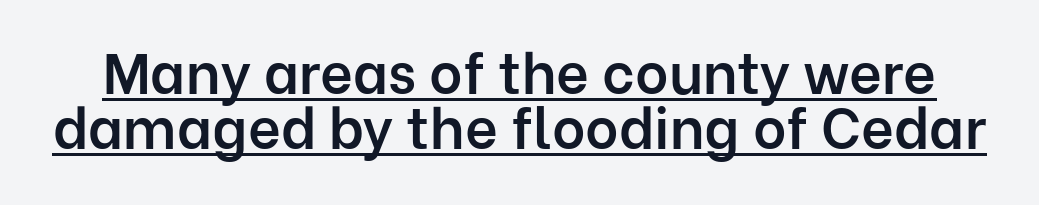
Q: Is the text bold? A: Semi-bold.
Q: Is the text italic (slanted)? A: No, it is upright.
Q: Is the typeface a serif or a sans-serif typeface? A: Sans-serif.
Q: Is the text underlined? A: Yes.
Q: Is the spacing between letters normal or unusually wide? A: Normal.
Q: Is the spacing between lines tight, normal or loose? A: Tight.
Q: Width (condensed, normal, or wide)? A: Normal.
Q: Stroke contrast? A: Low.
Q: x-height? A: Medium.
Q: Monospaced? A: No.
